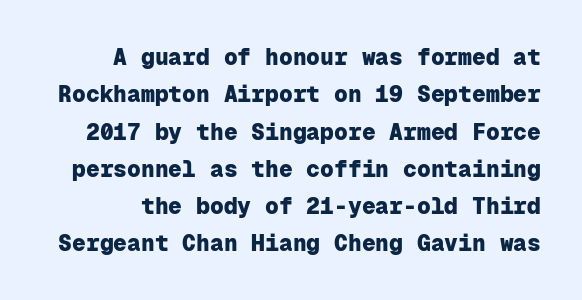
The image shows 23 px bold type, upright; set normal line spacing (1.62x), normal letter spacing, not underlined.
